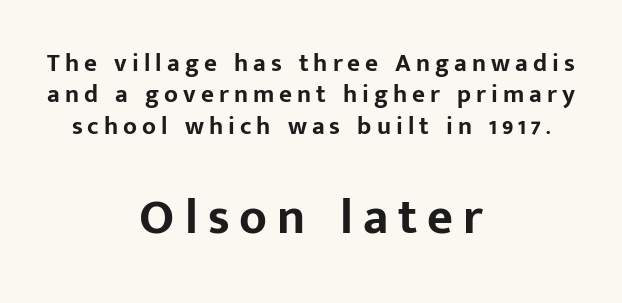
Q: Is the text bold? A: Yes.
Q: Is the text italic (slanted)? A: No, it is upright.
Q: Is the typeface a serif or a sans-serif typeface? A: Sans-serif.
Q: Is the text underlined? A: No.
Q: How is the paragraph aligned? A: Centered.
Q: Is the spacing between letters normal or unusually wide? A: Unusually wide.
Q: Is the spacing between lines tight, normal or loose? A: Normal.
Q: Which block of text is set in a larger size, the first (top) or the second (bottom)? A: The second (bottom) one.
Q: Width (condensed, normal, or wide)? A: Normal.
Q: Stroke contrast? A: Low.
Q: x-height? A: Medium.
Q: Monospaced? A: No.
